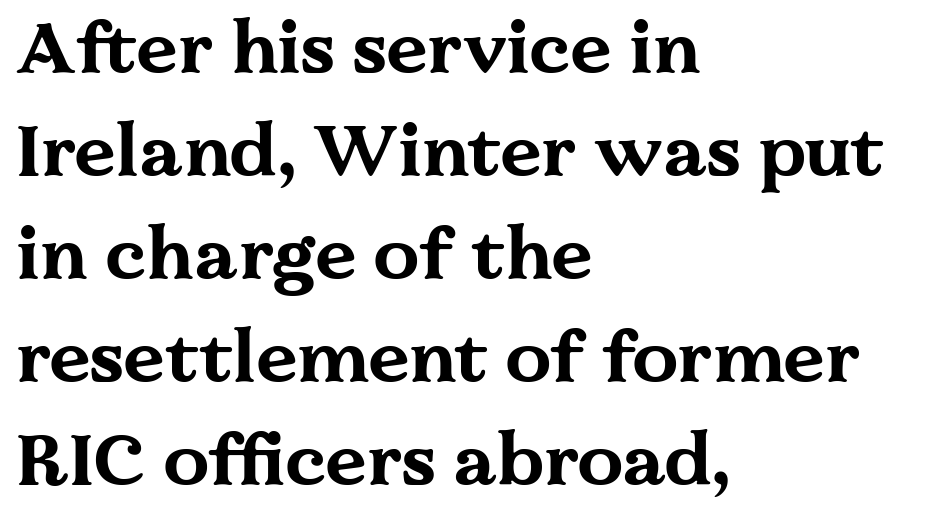
Leading: standard. A serif font was chosen for this passage. Plain, unruled lines of type. Think of a printed novel: that variable character pitch is what you see here.
